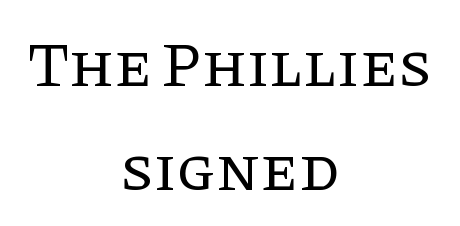
I'd call this a serif setting — the letters wear small feet. Quick note: not italic, upright. The string is rendered with underlining switched off. Neither beginnings nor endings align; midpoints do. Glyph-to-glyph distance matches everyday printed text. Heaviness? Minimal to ordinary, like unemphasized prose.
